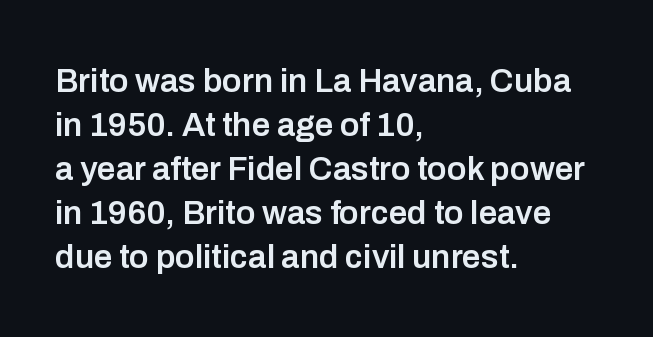
The image shows 33 px semibold sans-serif type, upright; set left-aligned, normal line spacing (1.33x), normal letter spacing, not underlined; low stroke contrast and a medium x-height.
